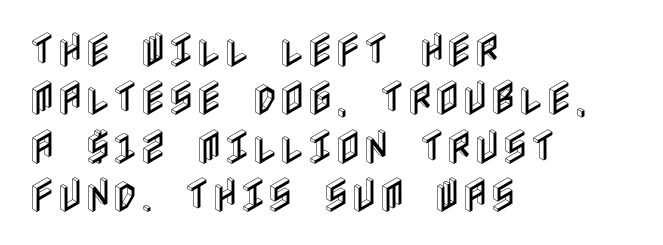
{"italic": "no", "width": "condensed", "x_height": "large", "underline": "no", "align": "left", "line_spacing": "normal", "line_spacing_ratio": 1.27, "letter_spacing": "normal", "letter_spacing_em": 0.0, "glyph_px": 38}
